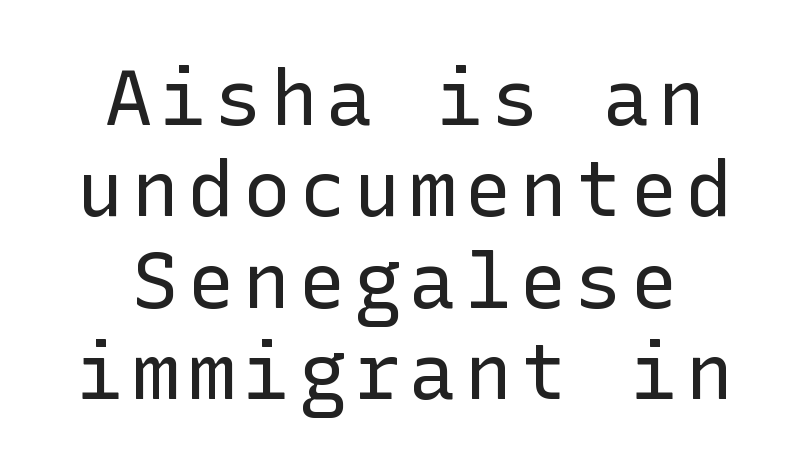
Type style note: lacks serifs. Designer's note — italics off, roman on. A student would call this center alignment; a typographer would say set centered. No heavy texture on the line: the type isn't bold. Underline: absent.
